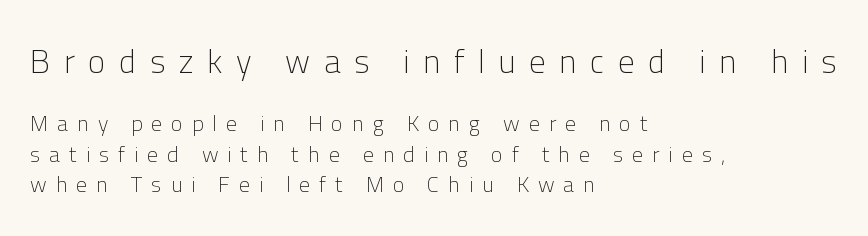
{"serif": "no", "italic": "no", "bold": "no", "weight": "light", "width": "normal", "stroke_contrast": "low", "x_height": "medium", "monospaced": "no", "underline": "no", "align": "left", "line_spacing": "normal", "line_spacing_ratio": 1.39, "letter_spacing": "wide", "letter_spacing_em": 0.41, "larger_block": "first", "size_ratio": 1.5, "glyph_px": 33}
